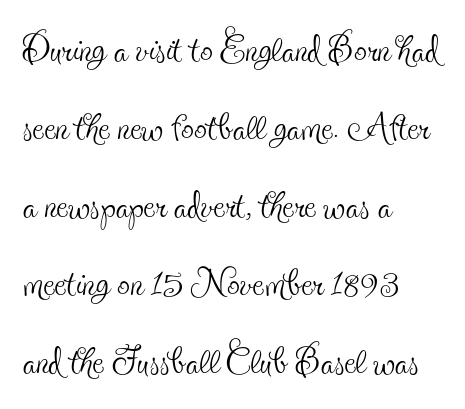
These lines sit exactly where default settings would place them. Honestly, there is no underline to notice here at all. Nothing heavy about these letters — not bold at all. This is serif lettering, the kind often seen in printed books.
